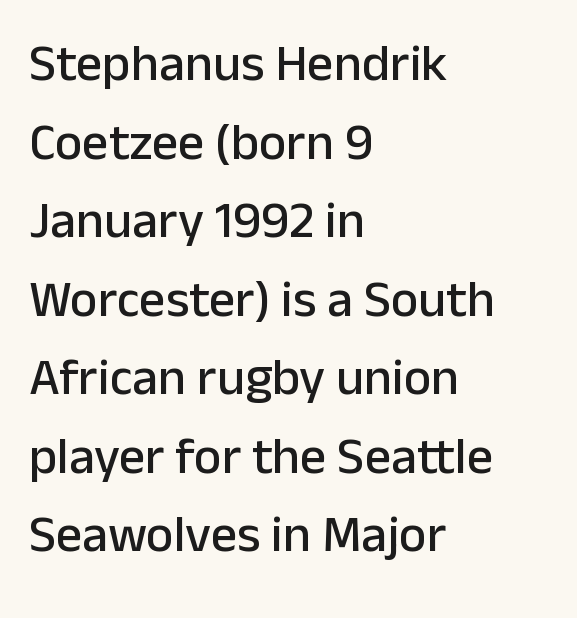
{"serif": "no", "italic": "no", "width": "normal", "stroke_contrast": "low", "x_height": "medium", "monospaced": "no", "underline": "no", "align": "left", "line_spacing": "normal", "line_spacing_ratio": 1.51, "letter_spacing": "normal", "letter_spacing_em": 0.0, "glyph_px": 52}
